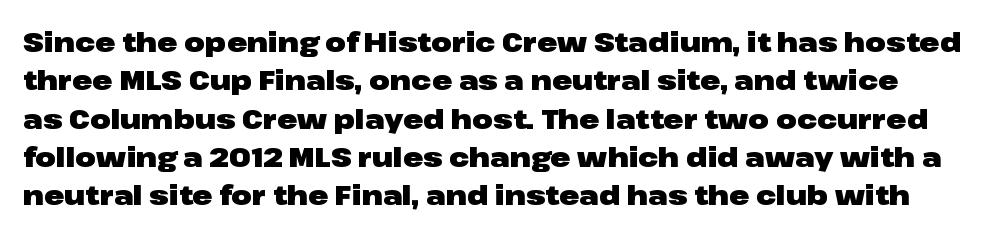
The face used here has the dense, thick strokes of a bold. Regarding leading, the lines here are spaced in the standard way. Honestly, the letter spacing is just normal — you wouldn't notice it. Clear beneath every line of the passage. These lines were composed using upright roman letters.
